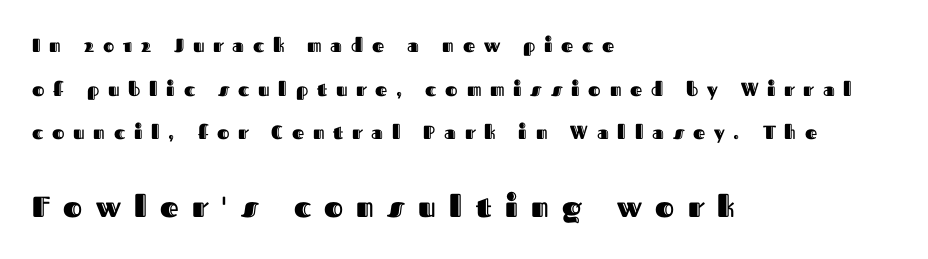
Q: Is the text italic (slanted)? A: No, it is upright.
Q: Is the text underlined? A: No.
Q: How is the paragraph aligned? A: Left-aligned.
Q: Is the spacing between letters normal or unusually wide? A: Unusually wide.
Q: Is the spacing between lines tight, normal or loose? A: Loose.
Q: Which block of text is set in a larger size, the first (top) or the second (bottom)? A: The second (bottom) one.
Q: Width (condensed, normal, or wide)? A: Normal.
Q: x-height? A: Medium.
Q: Monospaced? A: No.
